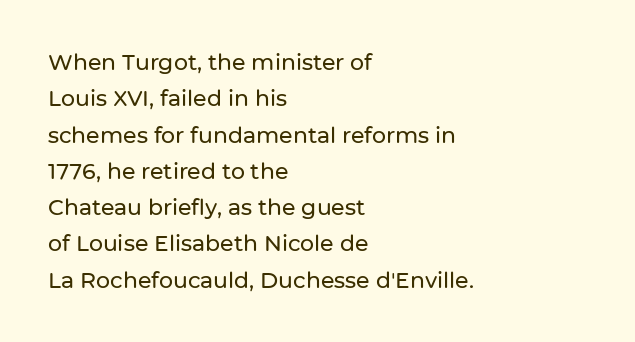
The image shows 22 px text type, upright; set left-aligned, normal line spacing (1.65x), normal letter spacing, not underlined.
